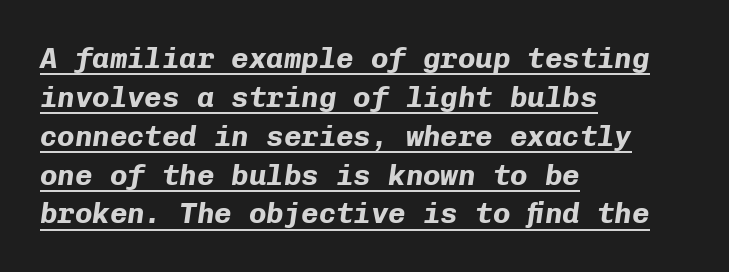
{"italic": "yes", "lean": "right", "slant_degrees": 8, "bold": "yes", "weight": "bold", "width": "normal", "stroke_contrast": "low", "x_height": "medium", "monospaced": "yes", "underline": "yes", "align": "left", "line_spacing": "normal", "line_spacing_ratio": 1.34, "letter_spacing": "normal", "letter_spacing_em": 0.0, "glyph_px": 29}
